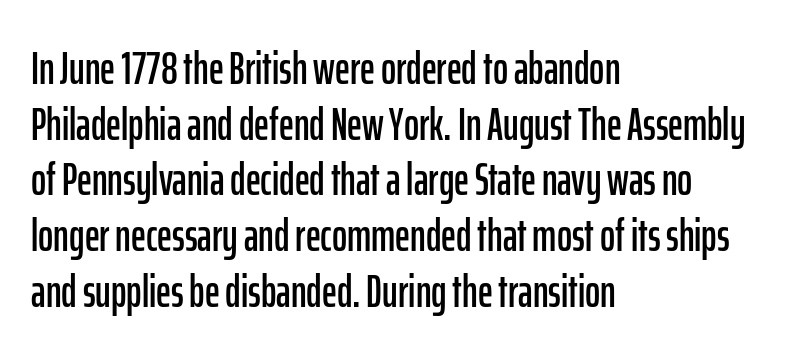
The image shows 46 px condensed sans-serif type, upright; set left-aligned, line spacing 1.21x, normal letter spacing, not underlined; low stroke contrast and a medium x-height.
